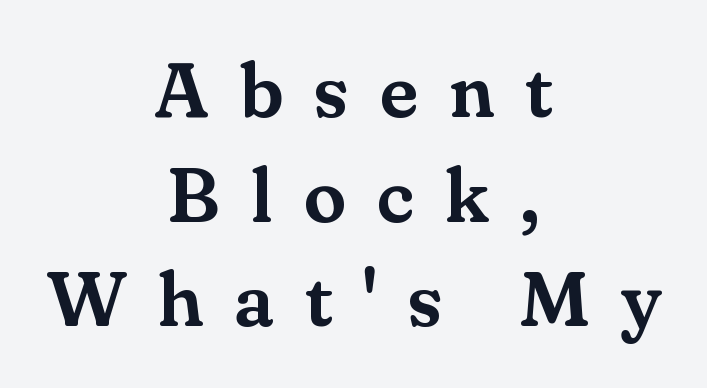
Decoration check: the copy has no underline. Teacher's note: observe the equal gaps on both sides — that is centered alignment. Each letter keeps its own natural width here, so spacing adapts to shape. This sample uses an upright cut, with every glyph sitting square on the baseline. Here the glyphs are tracked loosely, breaking word shapes into spaced letters. This rendering employs a face with finishing strokes, i.e., a serif.
